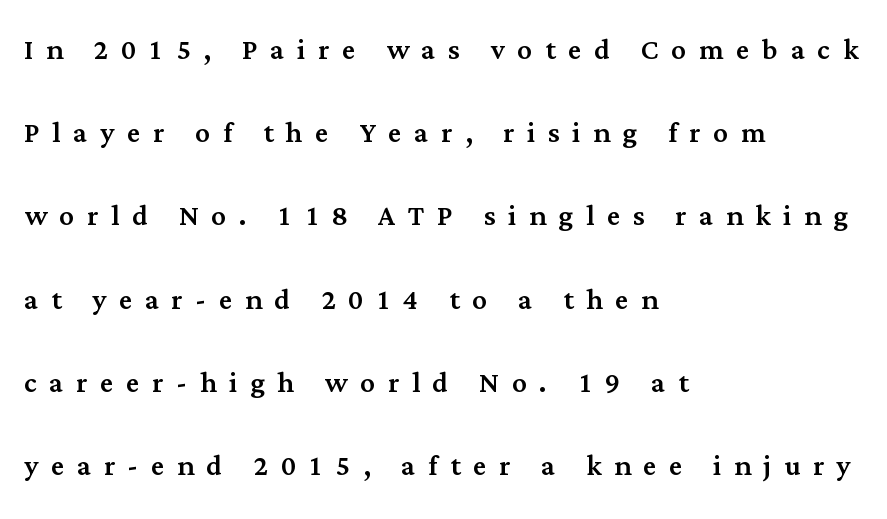
The letters stand upright; this is a roman face. The rendering shows small feet on the letterforms — a serif design. Every row of glyphs begins at an identical x-position on the left. The designer dialed line spacing up above the default. Character widths vary here, with narrow letters taking less room than wide ones. Just letters on the line, the space beneath them empty.
